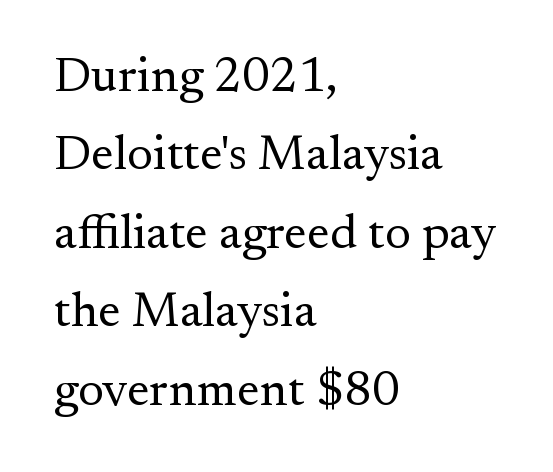
{"serif": "yes", "italic": "no", "bold": "no", "weight": "regular", "width": "normal", "stroke_contrast": "medium", "x_height": "small", "monospaced": "no", "underline": "no", "align": "left", "line_spacing": "normal", "line_spacing_ratio": 1.6, "letter_spacing": "normal", "letter_spacing_em": 0.0, "glyph_px": 49}
